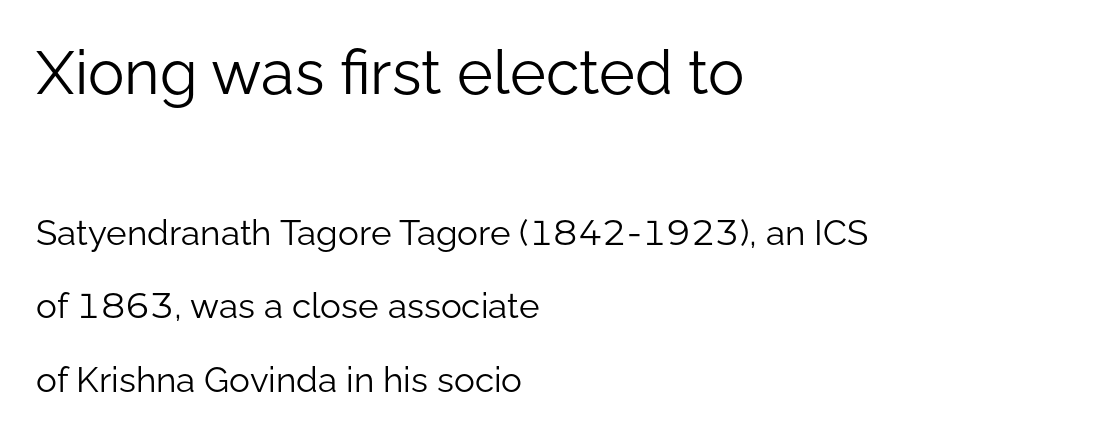
Q: Is the text bold? A: No.
Q: Is the text italic (slanted)? A: No, it is upright.
Q: Is the typeface a serif or a sans-serif typeface? A: Sans-serif.
Q: Is the text underlined? A: No.
Q: How is the paragraph aligned? A: Left-aligned.
Q: Is the spacing between letters normal or unusually wide? A: Normal.
Q: Is the spacing between lines tight, normal or loose? A: Loose.
Q: Which block of text is set in a larger size, the first (top) or the second (bottom)? A: The first (top) one.
Q: Width (condensed, normal, or wide)? A: Normal.
Q: Stroke contrast? A: Low.
Q: x-height? A: Medium.
Q: Monospaced? A: No.
